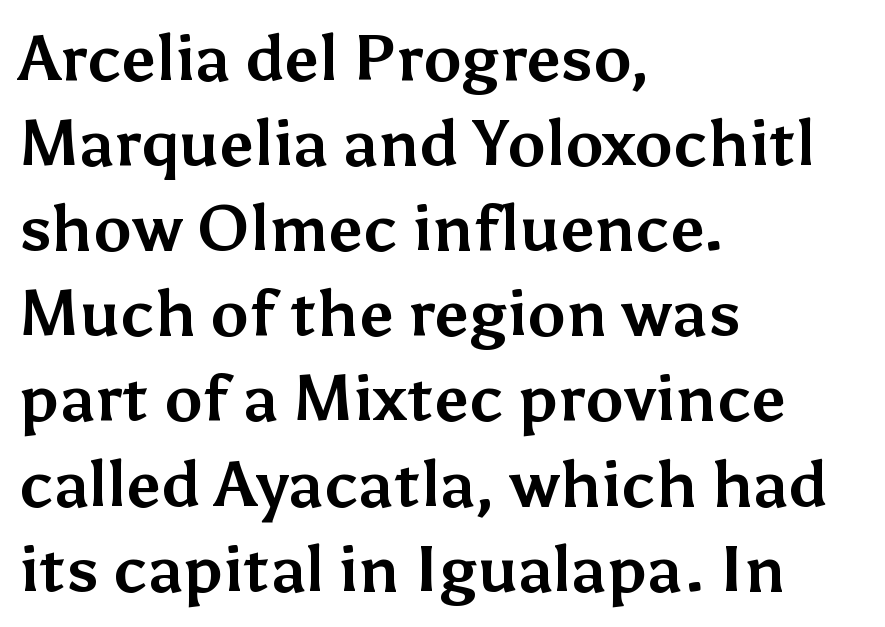
Q: Is the text bold? A: Yes.
Q: Is the text italic (slanted)? A: No, it is upright.
Q: Is the typeface a serif or a sans-serif typeface? A: Sans-serif.
Q: Is the text underlined? A: No.
Q: How is the paragraph aligned? A: Left-aligned.
Q: Is the spacing between letters normal or unusually wide? A: Normal.
Q: Is the spacing between lines tight, normal or loose? A: Normal.
Q: Width (condensed, normal, or wide)? A: Normal.
Q: Stroke contrast? A: Medium.
Q: x-height? A: Medium.
Q: Monospaced? A: No.
